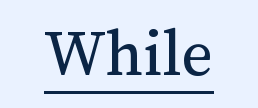
Q: Is the text bold? A: No.
Q: Is the text italic (slanted)? A: No, it is upright.
Q: Is the text underlined? A: Yes.
Q: Is the spacing between letters normal or unusually wide? A: Normal.
Q: Width (condensed, normal, or wide)? A: Normal.
Q: Stroke contrast? A: Medium.
Q: x-height? A: Medium.
Q: Monospaced? A: No.
